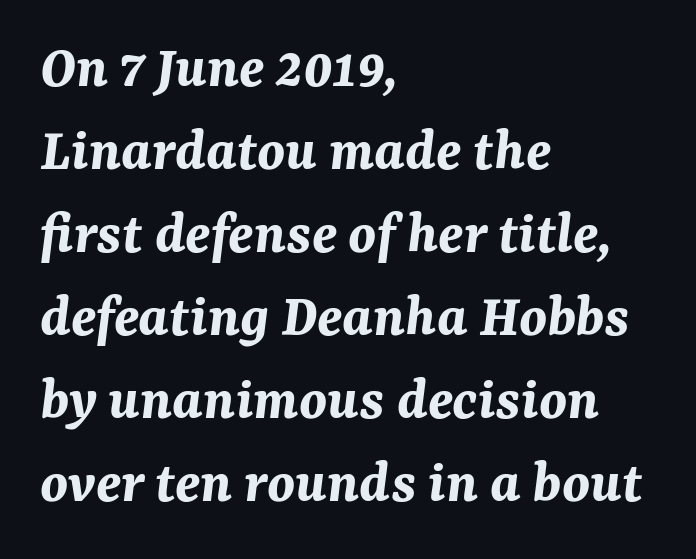
Honestly, the row spacing looks completely unremarkable. What stands out about the letter spacing? Nothing — it is the standard amount. An italicized treatment has been applied to the whole sample. These words are printed bold, with thick strokes throughout. Unmarked baselines from the first word to the last. The passage shown is typed in a proportional face where columns would drift.
